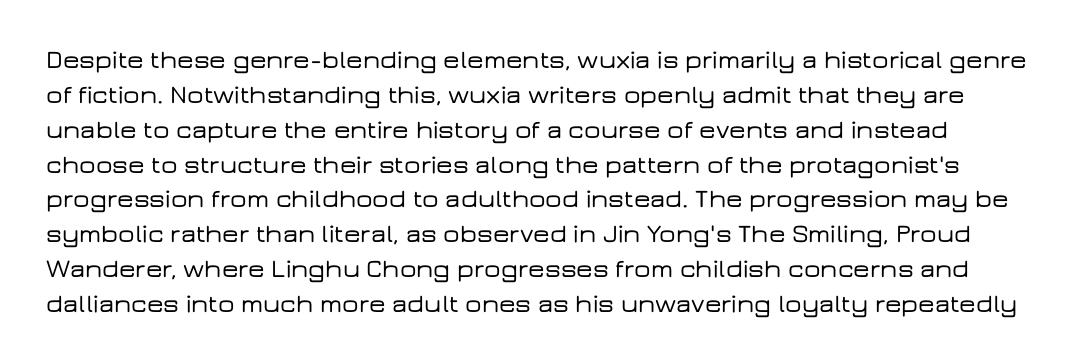
Q: Is the text italic (slanted)? A: No, it is upright.
Q: Is the text underlined? A: No.
Q: Is the spacing between letters normal or unusually wide? A: Normal.
Q: Is the spacing between lines tight, normal or loose? A: Normal.
